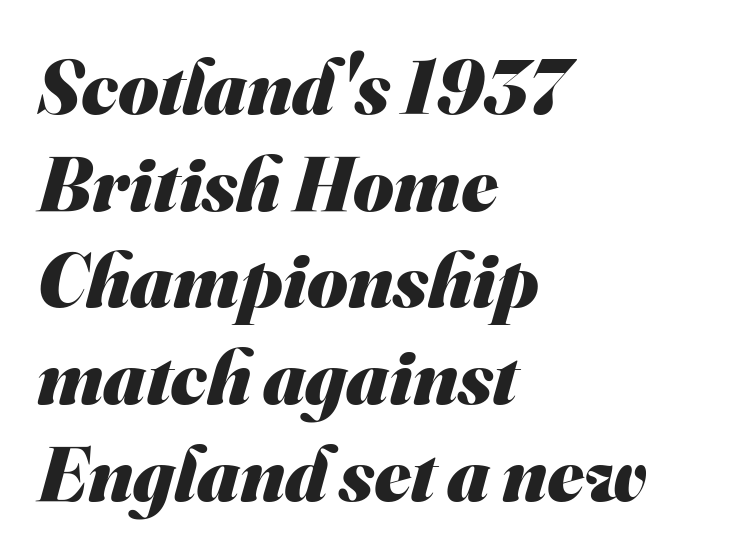
Letters rest on an invisible, unmarked baseline. You could not count columns in this text — the font is proportionally spaced. What kind of face is this? One without serifs — a sans. The face used here is rendered with its standard letterfit.
